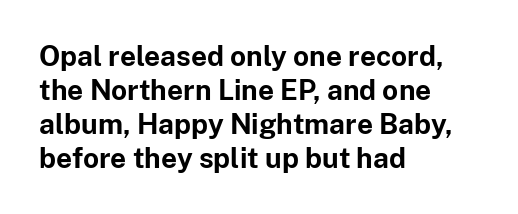
Q: Is the text bold? A: Yes.
Q: Is the text italic (slanted)? A: No, it is upright.
Q: Is the typeface a serif or a sans-serif typeface? A: Sans-serif.
Q: Is the text underlined? A: No.
Q: How is the paragraph aligned? A: Left-aligned.
Q: Is the spacing between letters normal or unusually wide? A: Normal.
Q: Width (condensed, normal, or wide)? A: Normal.
Q: Stroke contrast? A: Low.
Q: x-height? A: Medium.
Q: Monospaced? A: No.
